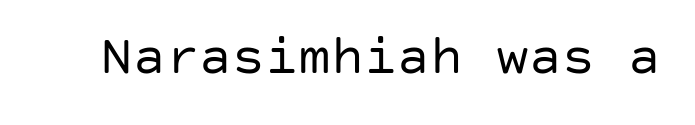
{"serif": "no", "italic": "no", "bold": "no", "weight": "regular", "width": "normal", "stroke_contrast": "low", "x_height": "large", "underline": "no", "letter_spacing": "normal", "letter_spacing_em": 0.0, "glyph_px": 55}
